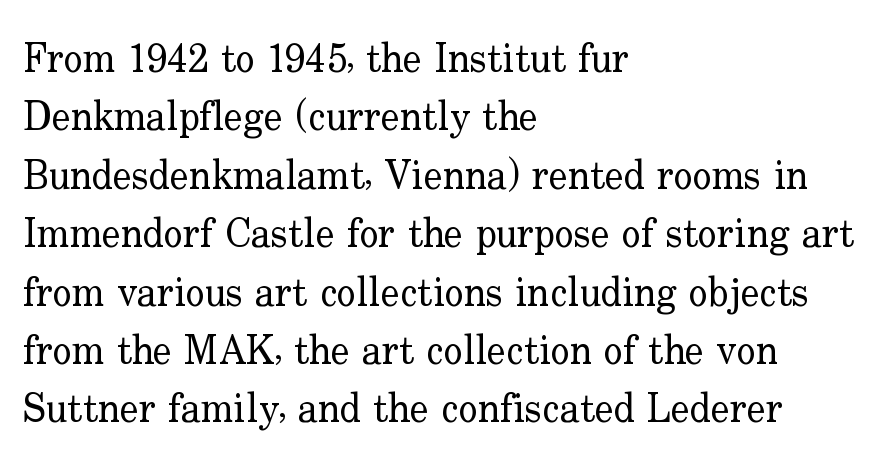
Q: Is the text bold? A: No.
Q: Is the text italic (slanted)? A: No, it is upright.
Q: Is the typeface a serif or a sans-serif typeface? A: Serif.
Q: Is the text underlined? A: No.
Q: How is the paragraph aligned? A: Left-aligned.
Q: Is the spacing between letters normal or unusually wide? A: Normal.
Q: Is the spacing between lines tight, normal or loose? A: Normal.
Q: Width (condensed, normal, or wide)? A: Normal.
Q: Stroke contrast? A: Low.
Q: x-height? A: Small.
Q: Monospaced? A: No.
